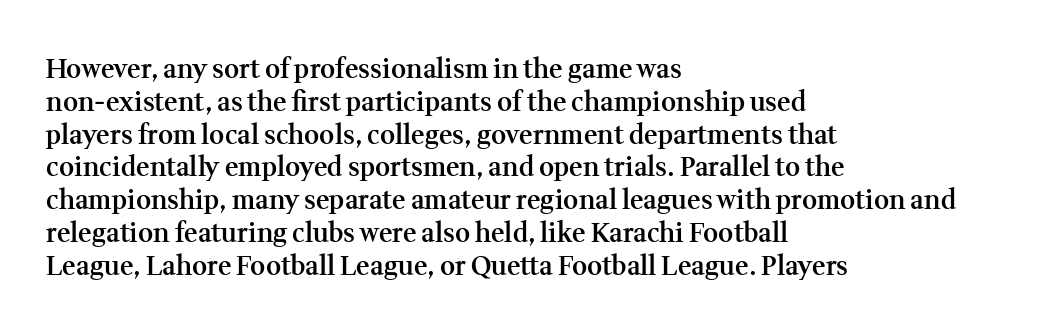
{"italic": "no", "bold": "semi", "underline": "no", "align": "left", "line_spacing": "normal", "line_spacing_ratio": 1.26, "letter_spacing": "normal", "letter_spacing_em": 0.0, "glyph_px": 26}
